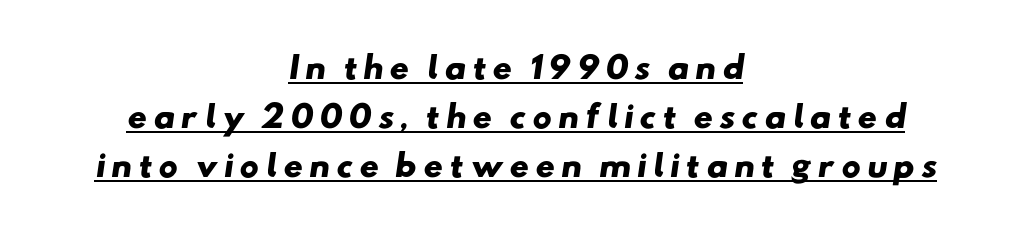
The image shows 30 px heavy, wide sans-serif type; set centered, normal line spacing (1.64x), underlined; low stroke contrast and a small x-height.
